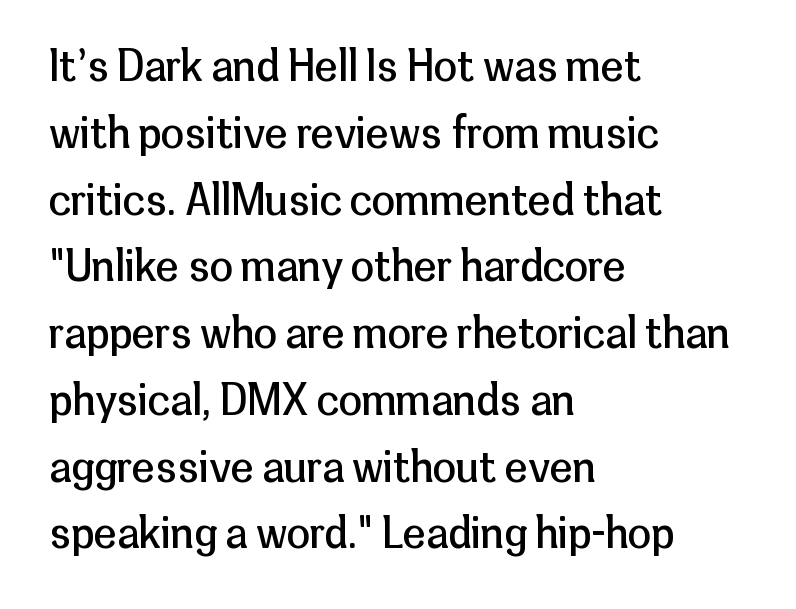
{"serif": "no", "italic": "no", "bold": "no", "weight": "regular", "width": "normal", "stroke_contrast": "low", "x_height": "medium", "monospaced": "no", "underline": "no", "align": "left", "line_spacing": "normal", "line_spacing_ratio": 1.59, "letter_spacing": "normal", "letter_spacing_em": 0.0, "glyph_px": 42}
